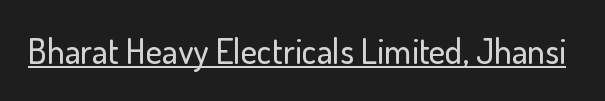
{"serif": "no", "italic": "no", "width": "normal", "stroke_contrast": "low", "x_height": "small", "monospaced": "no", "underline": "yes", "letter_spacing": "normal", "letter_spacing_em": 0.0, "glyph_px": 35}
